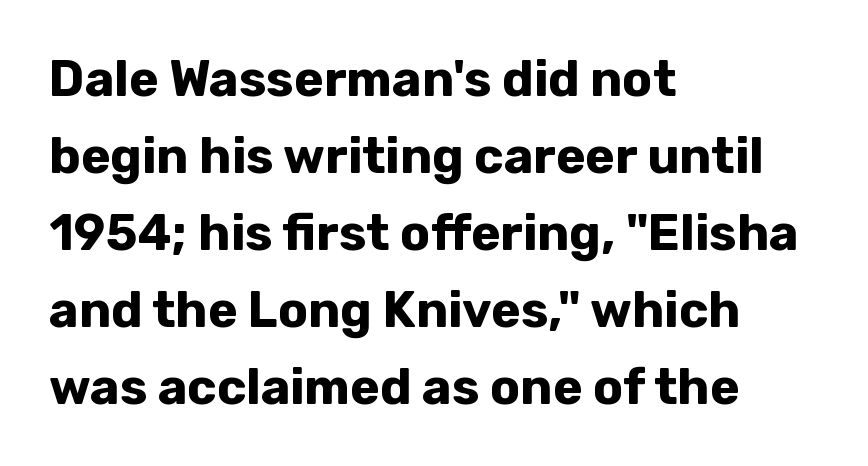
{"serif": "no", "italic": "no", "bold": "yes", "weight": "bold", "width": "normal", "stroke_contrast": "low", "x_height": "medium", "monospaced": "no", "underline": "no", "align": "left", "line_spacing": "normal", "line_spacing_ratio": 1.54, "letter_spacing": "normal", "letter_spacing_em": 0.0, "glyph_px": 50}
